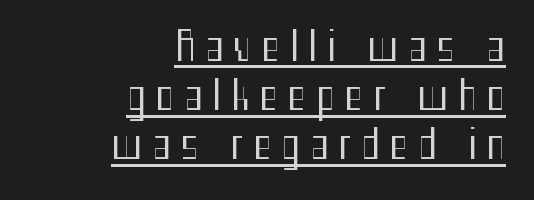
Q: Is the text bold? A: No.
Q: Is the text italic (slanted)? A: No, it is upright.
Q: Is the typeface a serif or a sans-serif typeface? A: Sans-serif.
Q: Is the text underlined? A: Yes.
Q: How is the paragraph aligned? A: Right-aligned.
Q: Is the spacing between letters normal or unusually wide? A: Unusually wide.
Q: Width (condensed, normal, or wide)? A: Condensed.
Q: Stroke contrast? A: Medium.
Q: x-height? A: Medium.
Q: Monospaced? A: No.
